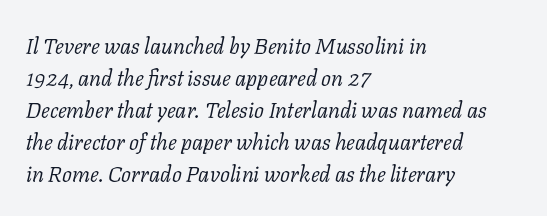
The image shows 22 px text type, italic (leaning right); set left-aligned, normal line spacing (1.46x), normal letter spacing, not underlined.
